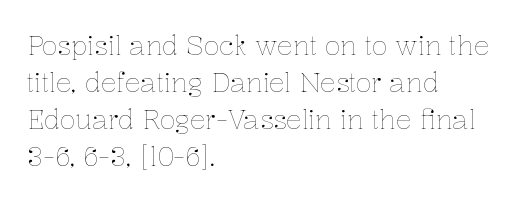
Rule under the text: the space is simply empty. The tracking reads as untouched default to a designer's eye. Compared with a typical body face, this is equally light or lighter still. A student would call this left alignment; a typographer would say flush left, rag right. The rows are spaced the way most documents space them.
